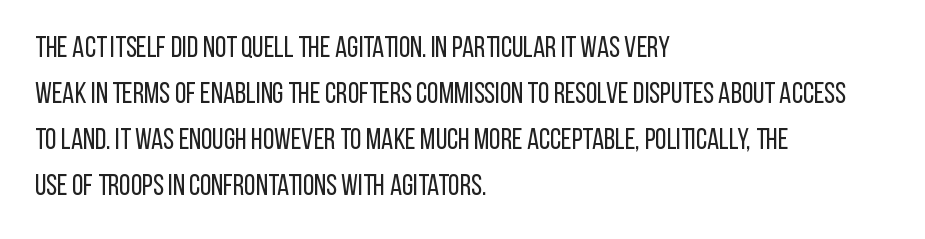
{"serif": "no", "italic": "no", "bold": "no", "weight": "regular", "width": "condensed", "stroke_contrast": "low", "x_height": "large", "monospaced": "no", "underline": "no", "align": "left", "line_spacing": "normal", "line_spacing_ratio": 1.59, "letter_spacing": "normal", "letter_spacing_em": 0.0, "glyph_px": 29}
